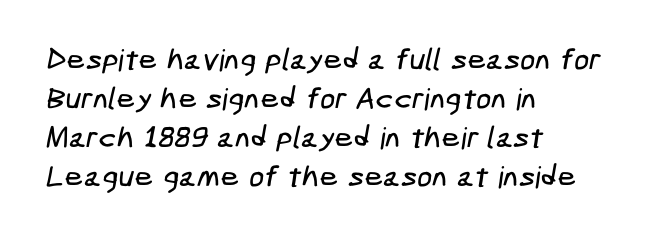
Q: Is the typeface a serif or a sans-serif typeface? A: Sans-serif.
Q: Is the text underlined? A: No.
Q: How is the paragraph aligned? A: Left-aligned.
Q: Is the spacing between letters normal or unusually wide? A: Normal.
Q: Is the spacing between lines tight, normal or loose? A: Normal.
Q: Width (condensed, normal, or wide)? A: Condensed.
Q: Stroke contrast? A: Low.
Q: x-height? A: Medium.
